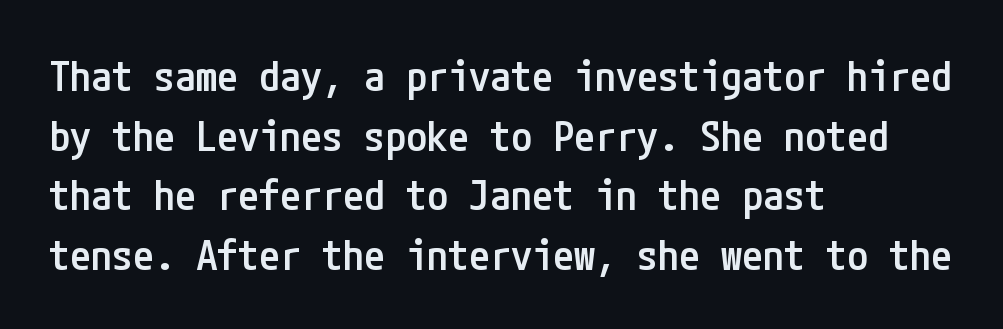
Q: Is the text bold? A: Semi-bold.
Q: Is the text italic (slanted)? A: No, it is upright.
Q: Is the typeface a serif or a sans-serif typeface? A: Sans-serif.
Q: Is the text underlined? A: No.
Q: How is the paragraph aligned? A: Left-aligned.
Q: Is the spacing between letters normal or unusually wide? A: Normal.
Q: Is the spacing between lines tight, normal or loose? A: Normal.
Q: Width (condensed, normal, or wide)? A: Condensed.
Q: Stroke contrast? A: Low.
Q: x-height? A: Medium.
